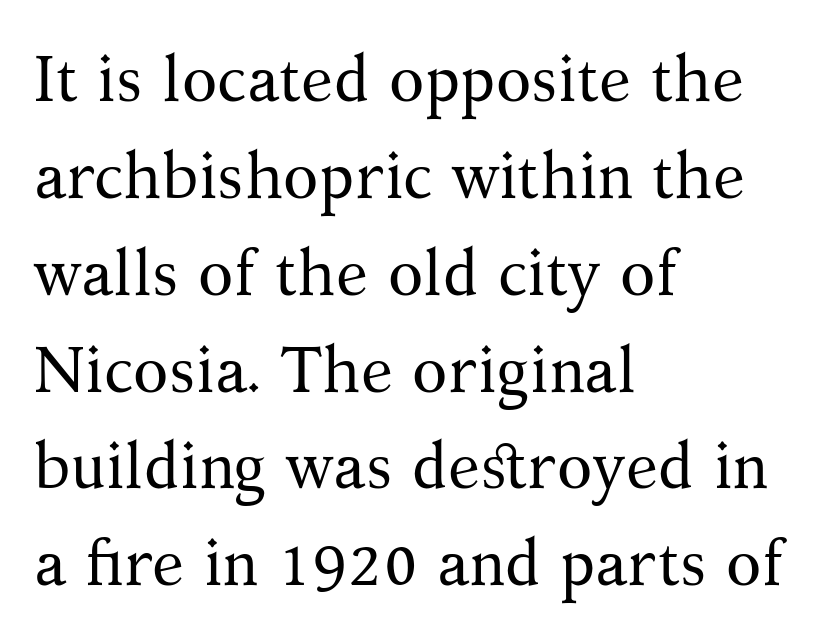
{"serif": "yes", "italic": "no", "bold": "no", "weight": "regular", "width": "normal", "stroke_contrast": "medium", "x_height": "medium", "monospaced": "no", "underline": "no", "align": "left", "line_spacing": "normal", "line_spacing_ratio": 1.49, "letter_spacing": "normal", "letter_spacing_em": 0.0, "glyph_px": 65}
